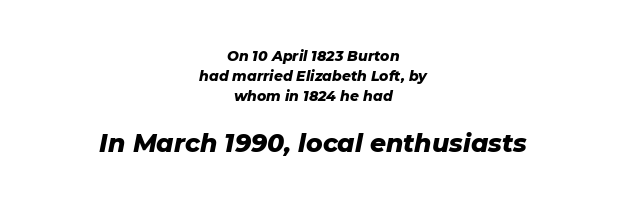
The image shows 25 px bold type, italic (leaning right); set centered, normal line spacing (1.43x), normal letter spacing, not underlined; the second (bottom) block is 1.79x larger.
